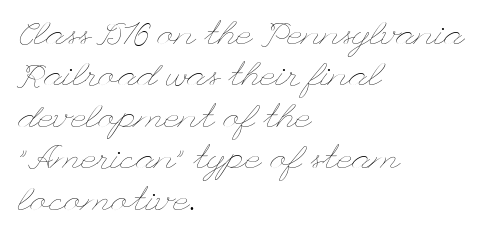
Stems here are at most as thick as an everyday book face. If you drew a ruler down the left edge, every line would touch it. Observe the ordinary spacing: letters are neighbours, not strangers.
